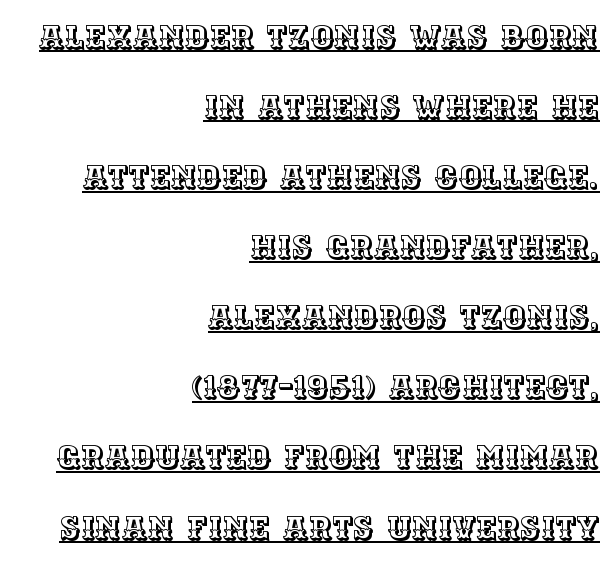
The image shows 32 px text type, upright; set right-aligned, loose line spacing (2.19x), normal letter spacing, underlined; a large x-height.
